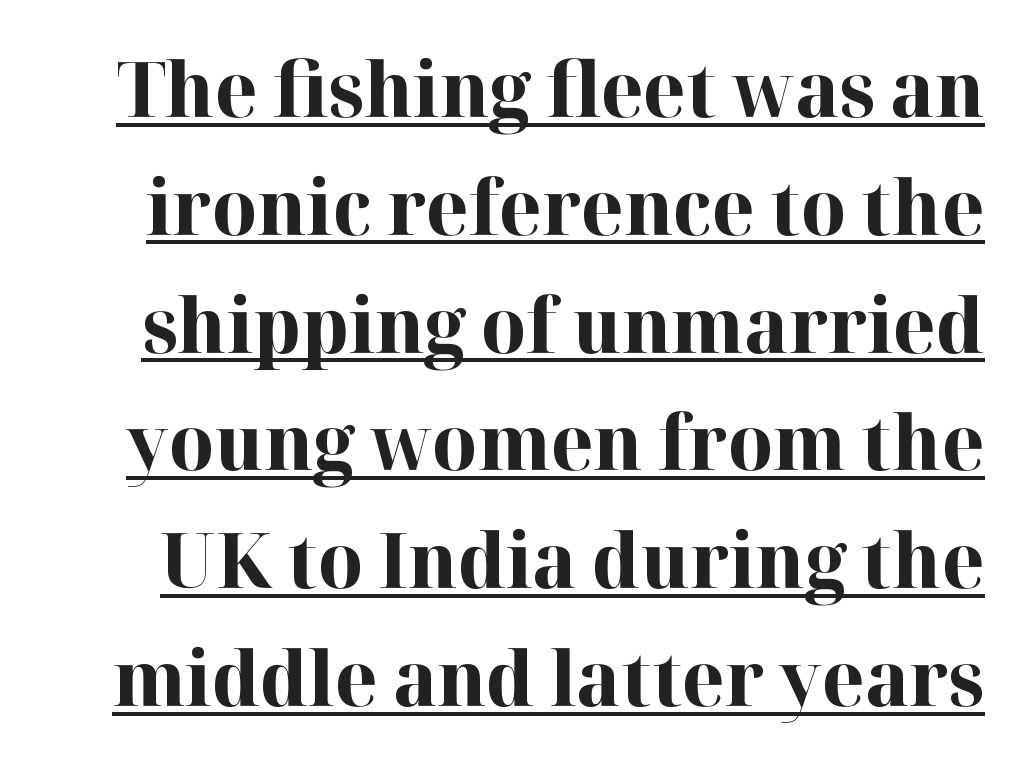
The image shows 77 px bold serif type, upright; set normal line spacing (1.53x), normal letter spacing, underlined; high stroke contrast and a medium x-height.
